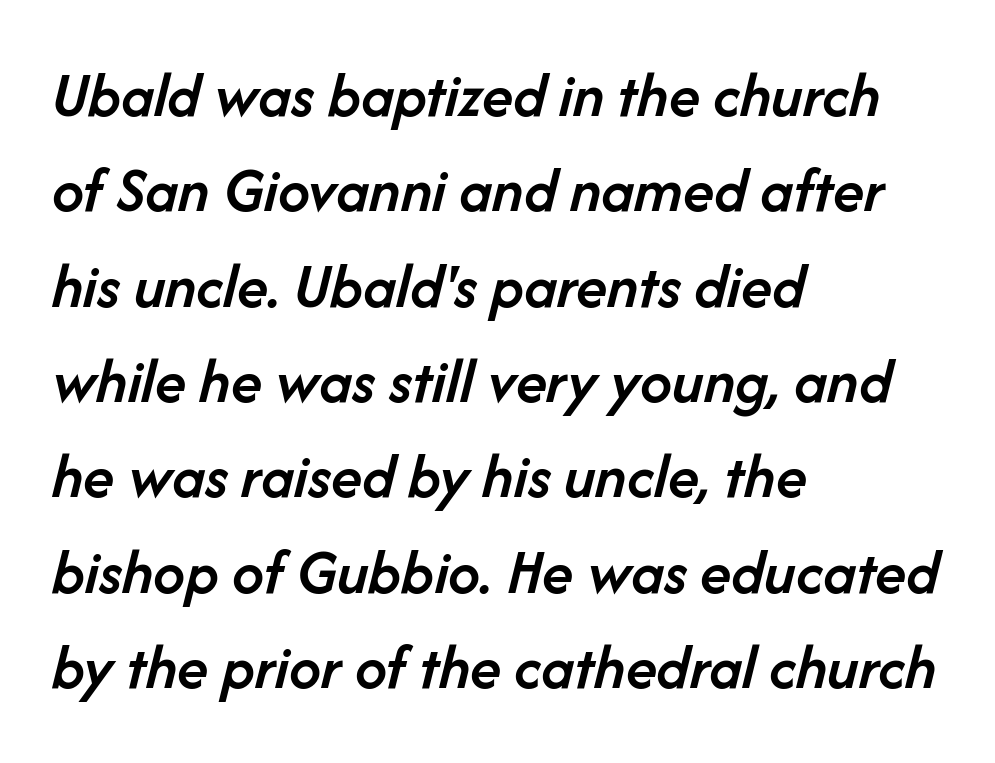
Varying glyph widths throughout — classic text-font behaviour. The glyphs are unaccompanied by any horizontal stroke below them. In terms of leading, this rendering sits right in the middle. Notice how the passage keeps a crisp vertical edge on the left only. As a designer I'd log this as weight 600, semibold.
